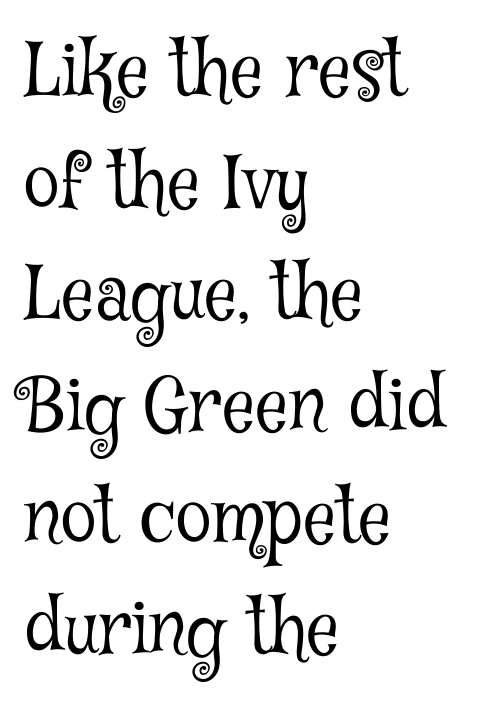
The image shows 73 px light, condensed serif type, upright; set left-aligned, normal line spacing (1.53x), normal letter spacing, not underlined; low stroke contrast and a medium x-height.
